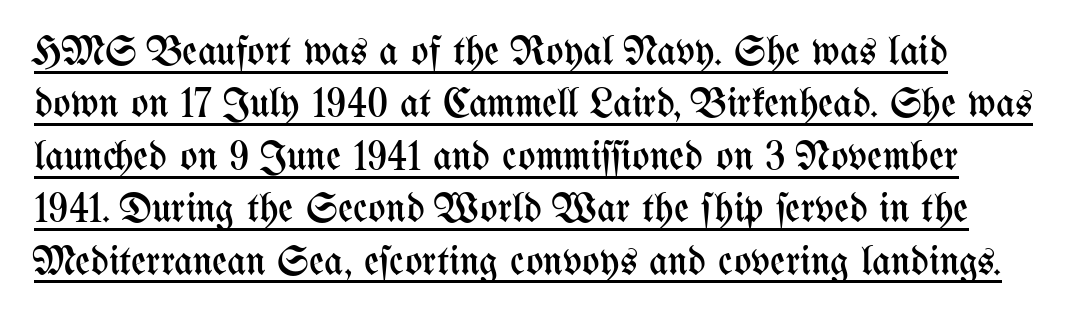
{"italic": "no", "bold": "no", "weight": "regular", "width": "condensed", "stroke_contrast": "medium", "x_height": "medium", "monospaced": "no", "underline": "yes", "line_spacing": "normal", "line_spacing_ratio": 1.28, "letter_spacing": "normal", "letter_spacing_em": 0.0, "glyph_px": 41}
